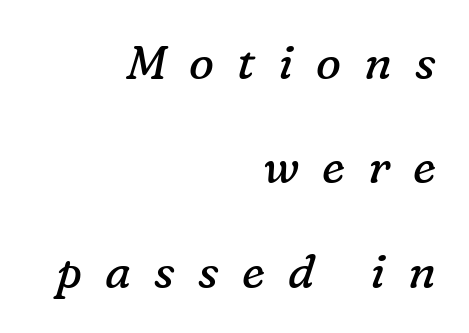
Q: Is the text bold? A: No.
Q: Is the text italic (slanted)? A: Yes, it leans right by about 16 degrees.
Q: Is the typeface a serif or a sans-serif typeface? A: Serif.
Q: Is the text underlined? A: No.
Q: How is the paragraph aligned? A: Right-aligned.
Q: Is the spacing between letters normal or unusually wide? A: Unusually wide.
Q: Is the spacing between lines tight, normal or loose? A: Loose.
Q: Width (condensed, normal, or wide)? A: Normal.
Q: Stroke contrast? A: Low.
Q: x-height? A: Medium.
Q: Monospaced? A: No.
